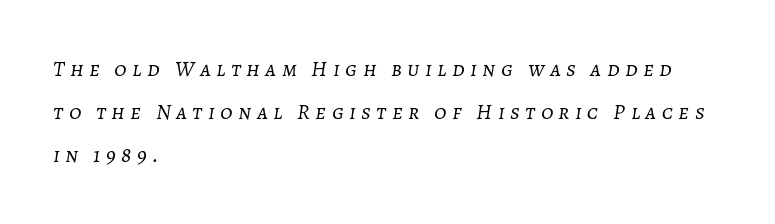
The image shows 22 px text type, italic (leaning right); set left-aligned, loose line spacing (1.96x), unusually wide letter spacing (+0.25 em), not underlined.
